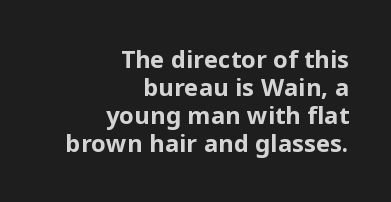
The image shows 24 px bold type, upright; set right-aligned, line spacing 1.16x, normal letter spacing, not underlined.
